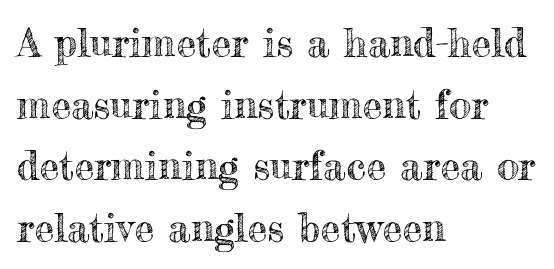
{"italic": "no", "width": "normal", "x_height": "small", "monospaced": "no", "underline": "no", "align": "left", "line_spacing": "normal", "line_spacing_ratio": 1.54, "letter_spacing": "normal", "letter_spacing_em": 0.0, "glyph_px": 40}
